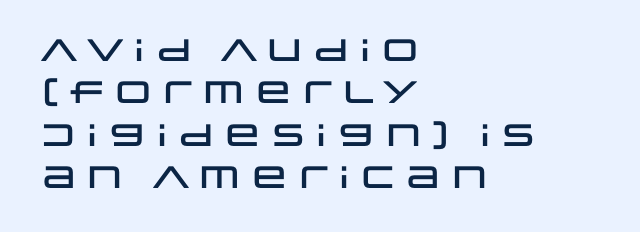
Q: Is the text italic (slanted)? A: No, it is upright.
Q: Is the typeface a serif or a sans-serif typeface? A: Sans-serif.
Q: Is the text underlined? A: No.
Q: How is the paragraph aligned? A: Left-aligned.
Q: Is the spacing between letters normal or unusually wide? A: Normal.
Q: Is the spacing between lines tight, normal or loose? A: Normal.
Q: Width (condensed, normal, or wide)? A: Wide.
Q: Stroke contrast? A: Low.
Q: x-height? A: Large.
Q: Monospaced? A: No.
